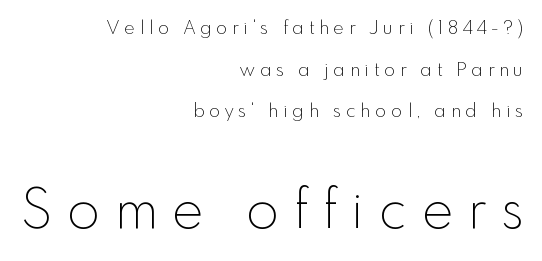
A sans-serif font was chosen for this passage. Descenders are the only things crossing below the line. Weight: in the light-to-regular range. The more generous point size was reserved for the lower chunk. These lines stand farther apart than default settings would place them. No italicization has been applied; the sample stays upright.
